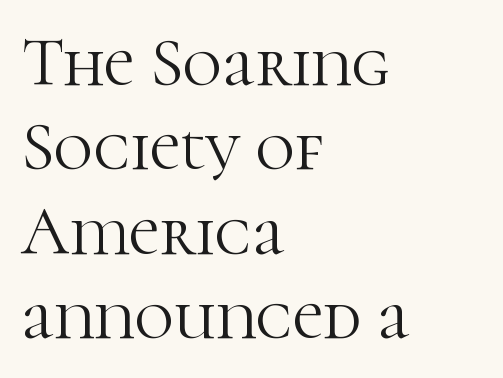
The image shows 68 px light serif type, upright; set left-aligned, line spacing 1.24x, normal letter spacing, not underlined; high stroke contrast and a medium x-height.
